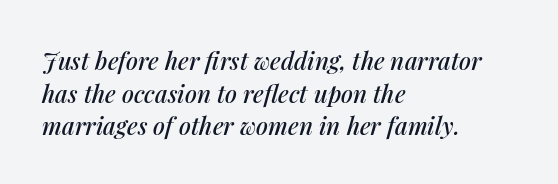
Lines of text with bare space underneath. Casual observation: everything's shoved over to the left. A typesetter would call this leading conventional body-copy spacing. Standard letterfit; no display-style spreading of the glyphs. Characters are canted at an angle relative to the baseline's perpendicular.
